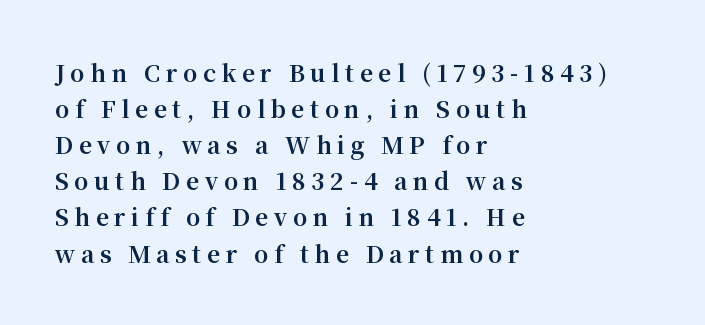
The image shows 23 px bold type, upright; set left-aligned, normal line spacing (1.57x), unusually wide letter spacing (+0.24 em), not underlined.
